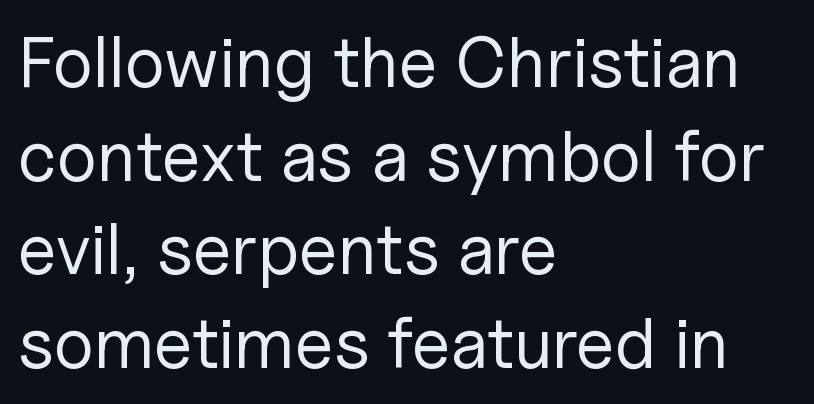
Line beginnings align vertically; line endings do not. A typesetter would call this proportional, since set widths differ per character. This block has exactly the height ordinary leading produces. The baseline area is clear.
